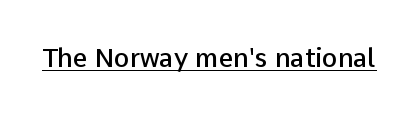
{"italic": "no", "bold": "semi", "underline": "yes", "letter_spacing": "normal", "letter_spacing_em": 0.0, "glyph_px": 26}
